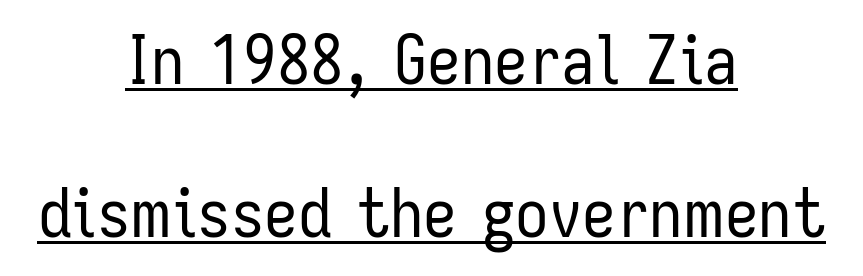
In terms of letterform style, serifs are entirely absent. Think standard paragraph weight, or any step lighter than that. Decoration check: the copy is underlined. Here the designer chose a conventional face with non-uniform glyph widths. Horizontally, the lines are justified to the midpoint only.
